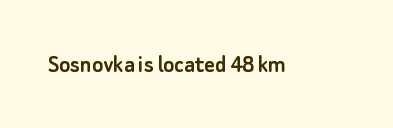
Is there any slant? The stems are plumb. Descenders are the only things crossing below the line. The line texture is even and compact thanks to regular tracking.
